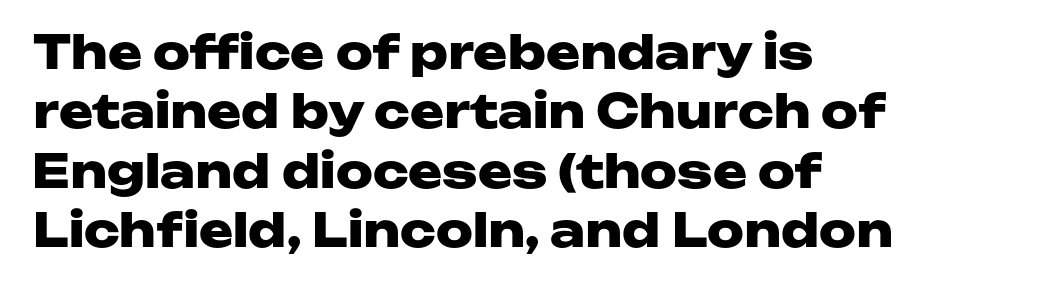
Q: Is the text bold? A: Yes.
Q: Is the text italic (slanted)? A: No, it is upright.
Q: Is the typeface a serif or a sans-serif typeface? A: Sans-serif.
Q: Is the text underlined? A: No.
Q: How is the paragraph aligned? A: Left-aligned.
Q: Is the spacing between letters normal or unusually wide? A: Normal.
Q: Is the spacing between lines tight, normal or loose? A: Normal.
Q: Width (condensed, normal, or wide)? A: Wide.
Q: Stroke contrast? A: Low.
Q: x-height? A: Medium.
Q: Monospaced? A: No.
